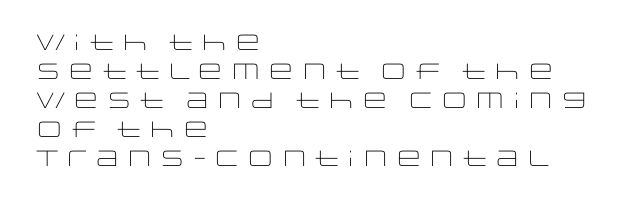
Tall strokes in this sample are plumb rather than angled. The passage shown has conventional tracking throughout. Every row of glyphs begins at an identical x-position on the left. A normal amount of white space separates one row of letters from the next. Type without underlining.
